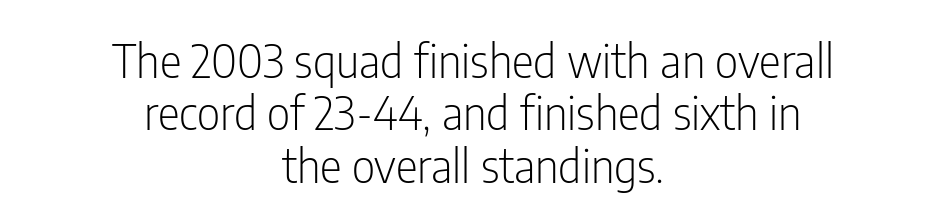
{"serif": "no", "italic": "no", "bold": "no", "weight": "light", "width": "condensed", "stroke_contrast": "low", "x_height": "medium", "monospaced": "no", "underline": "no", "align": "center", "line_spacing": "tight", "line_spacing_ratio": 1.14, "letter_spacing": "normal", "letter_spacing_em": 0.0, "glyph_px": 46}
